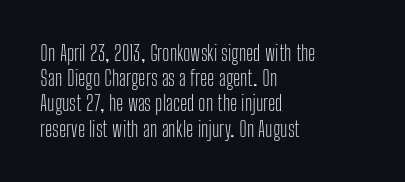
The letterforms sit shoulder to shoulder at normal distance. Typeset ragged right — the left edge is the straight one. The lettering holds an erect, upright posture throughout. Vertical stems look standard width or narrower in stroke. Beneath every word, the page is bare.
